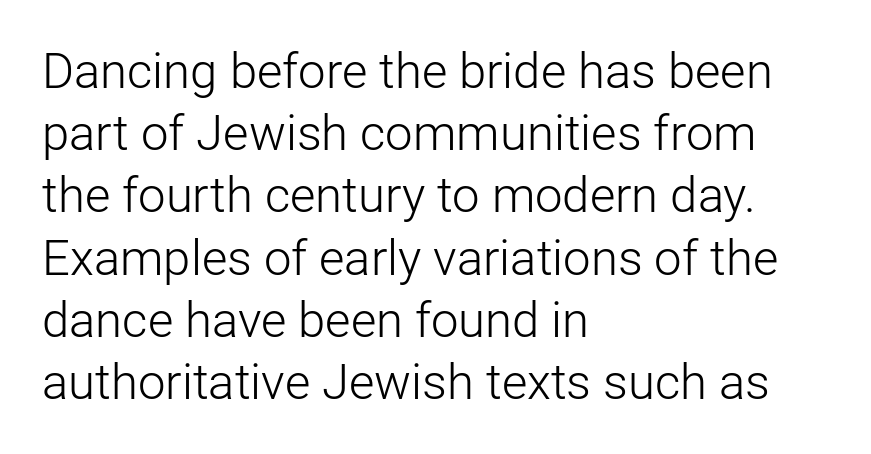
The image shows 49 px light sans-serif type, upright; set left-aligned, normal line spacing (1.27x), normal letter spacing, not underlined; low stroke contrast and a medium x-height.
